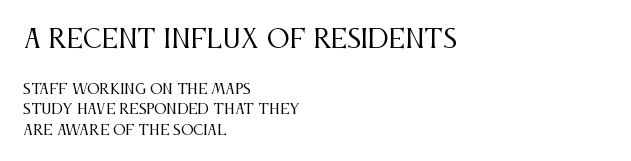
Does extra space separate the letters? No, they use regular spacing. A bare baseline throughout the passage. The initial chunk of copy outweighs the following chunk in type size. Weight: regular or lighter.
